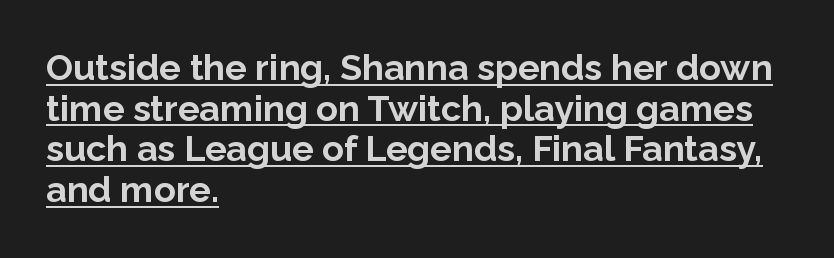
Q: Is the text bold? A: Yes.
Q: Is the text italic (slanted)? A: No, it is upright.
Q: Is the typeface a serif or a sans-serif typeface? A: Sans-serif.
Q: Is the text underlined? A: Yes.
Q: How is the paragraph aligned? A: Left-aligned.
Q: Is the spacing between letters normal or unusually wide? A: Normal.
Q: Is the spacing between lines tight, normal or loose? A: Tight.
Q: Width (condensed, normal, or wide)? A: Normal.
Q: Stroke contrast? A: Low.
Q: x-height? A: Medium.
Q: Monospaced? A: No.
